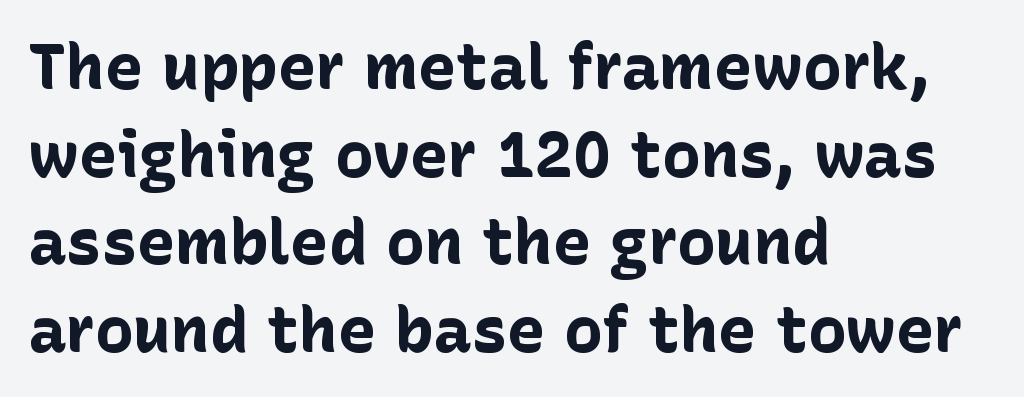
Lines of text with bare space underneath. You can tell from the bare stems that sans-serif type was used. These words are printed bold, with thick strokes throughout. You could call the tracking neutral — neither tight nor loose. Summary of vertical rhythm: regular, with standard interline spacing.
